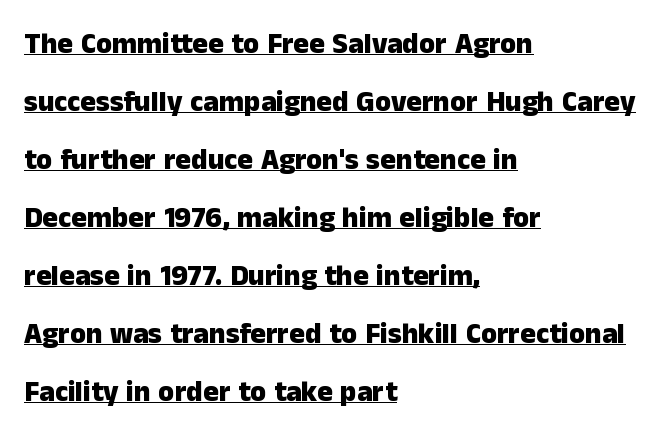
The image shows 29 px heavy sans-serif type, upright; set left-aligned, loose line spacing (2.0x), normal letter spacing, underlined; low stroke contrast and a medium x-height.
